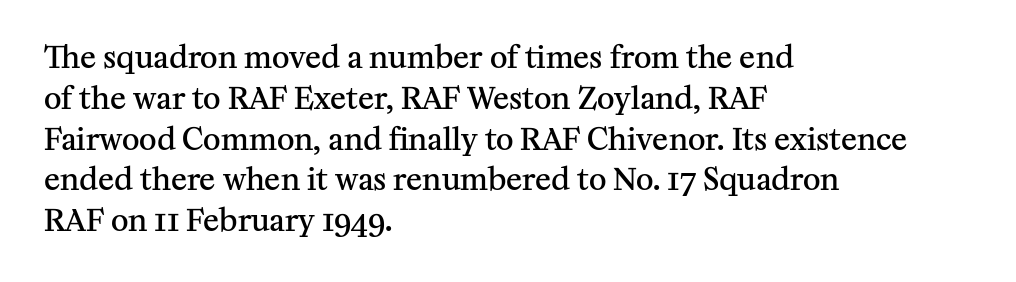
Q: Is the text bold? A: Semi-bold.
Q: Is the text italic (slanted)? A: No, it is upright.
Q: Is the typeface a serif or a sans-serif typeface? A: Serif.
Q: Is the text underlined? A: No.
Q: How is the paragraph aligned? A: Left-aligned.
Q: Is the spacing between letters normal or unusually wide? A: Normal.
Q: Is the spacing between lines tight, normal or loose? A: Normal.
Q: Width (condensed, normal, or wide)? A: Normal.
Q: Stroke contrast? A: Medium.
Q: x-height? A: Medium.
Q: Monospaced? A: No.
